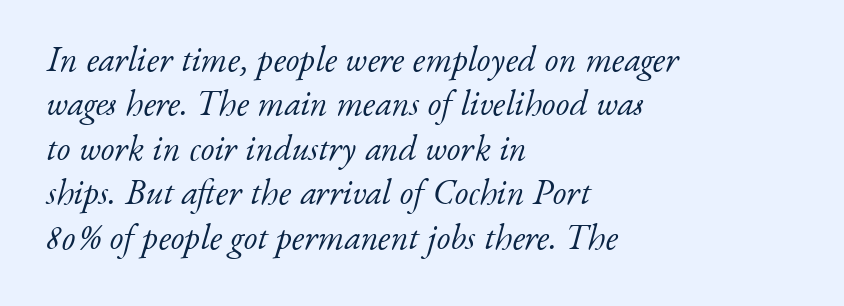
{"serif": "yes", "italic": "yes", "lean": "right", "slant_degrees": 17, "bold": "no", "weight": "light", "width": "normal", "stroke_contrast": "low", "x_height": "small", "monospaced": "no", "underline": "no", "align": "left", "line_spacing": "normal", "line_spacing_ratio": 1.27, "letter_spacing": "normal", "letter_spacing_em": 0.0, "glyph_px": 35}
